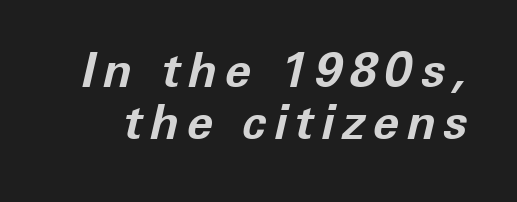
{"italic": "yes", "lean": "right", "slant_degrees": 12, "bold": "yes", "weight": "bold", "width": "normal", "stroke_contrast": "low", "x_height": "medium", "monospaced": "no", "underline": "no", "line_spacing": "tight", "line_spacing_ratio": 1.09, "glyph_px": 48}
